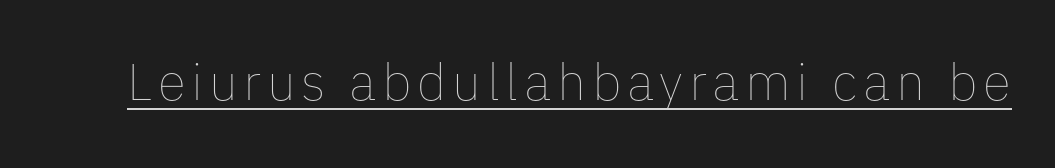
Each letter keeps its own natural width here, so spacing adapts to shape. Is the type heavy? It reads as light-to-regular instead. Is there an underline? Yes — a line sits under the letters. Posture: straight, roman, zero tilt.
